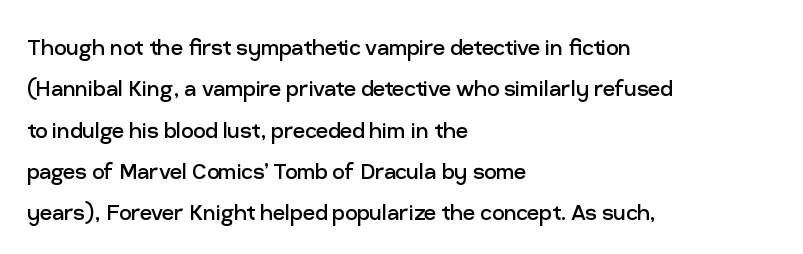
The image shows 27 px text type, upright; set left-aligned, normal line spacing (1.53x), normal letter spacing, not underlined.
